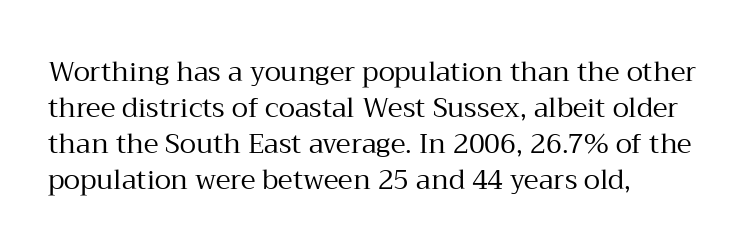
The image shows 27 px text type, upright; set left-aligned, normal line spacing (1.33x), normal letter spacing, not underlined.
